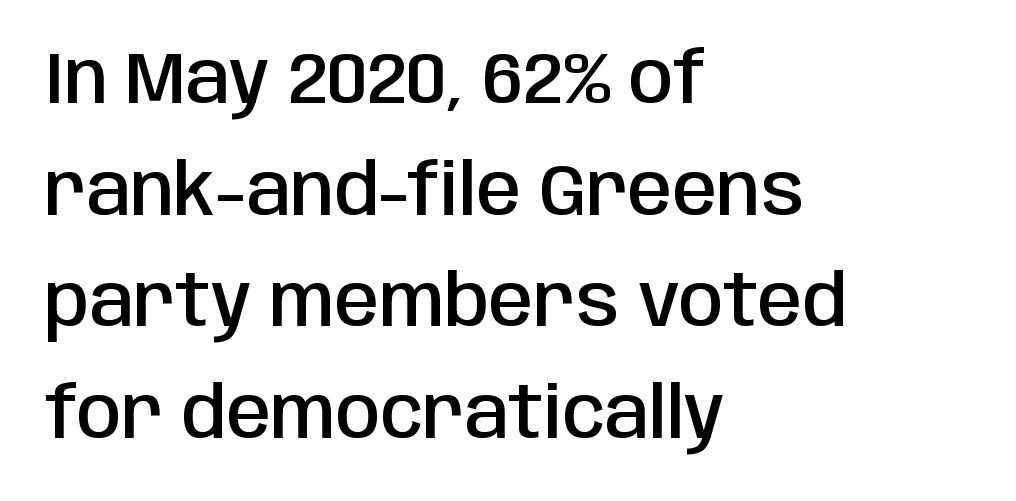
The ragged edge is on the right, which tells us the setting is flush left. Characters follow at the spacing the type designer built in. What kind of face is this? One without serifs — a sans. The lines sit at an ordinary, default distance from one another. You could not count columns in this text — the font is proportionally spaced. Upright lettering throughout.
